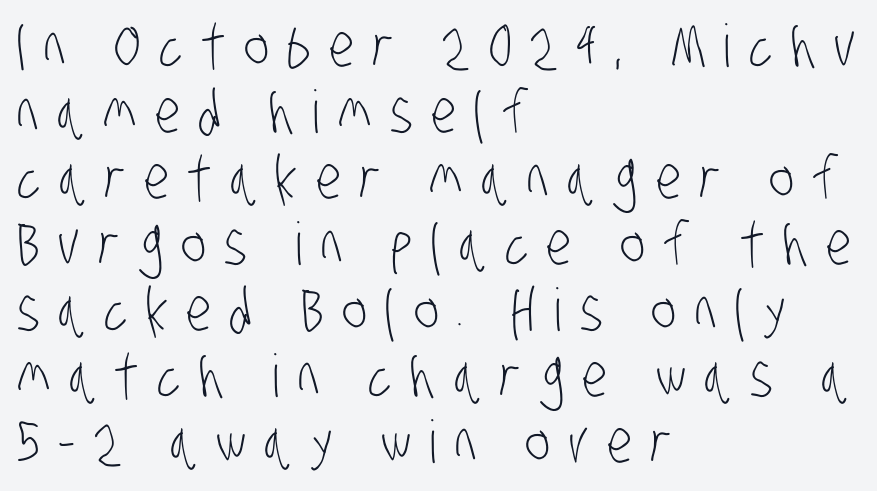
The image shows 59 px light, condensed sans-serif type; set left-aligned, tight line spacing (1.12x), unusually wide letter spacing (+0.31 em), not underlined; low stroke contrast and a large x-height.
